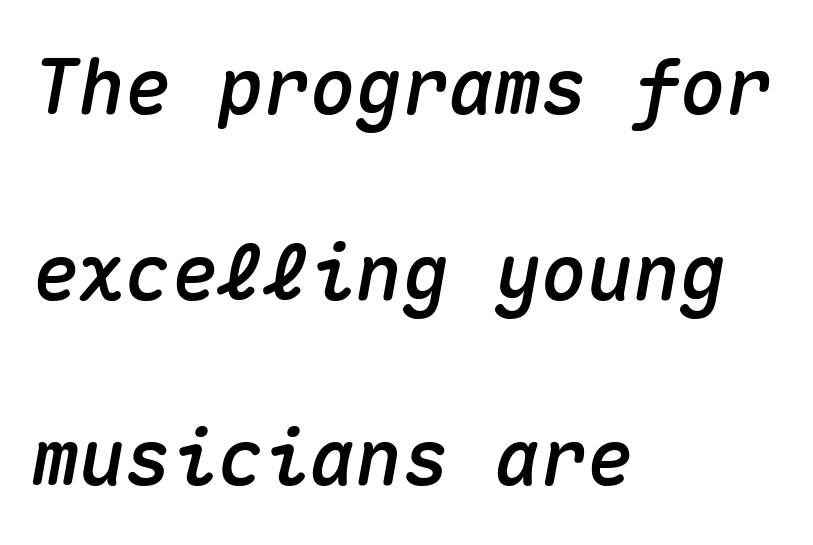
Do the characters align in a grid? Yes, the font is monospaced. The rendering uses a large line-height, opening up the rows. The glyphs are unaccompanied by any horizontal stroke below them. The letters sit at their default tracking, neither squeezed nor spread.
